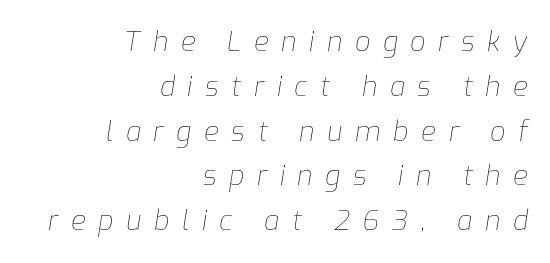
In terms of letterspacing, this is a distinctly airy, spread setting. Does the copy run flush right? Yes — the right margin is perfectly even. The space between consecutive lines is moderate. The space beneath each line is pristine and unruled.
